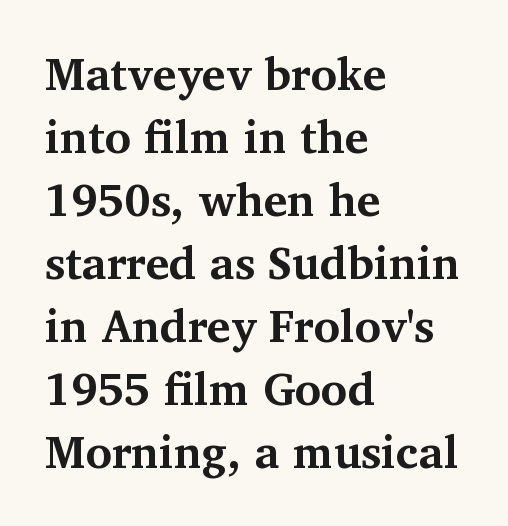
Q: Is the text bold? A: Yes.
Q: Is the text italic (slanted)? A: No, it is upright.
Q: Is the typeface a serif or a sans-serif typeface? A: Serif.
Q: Is the text underlined? A: No.
Q: How is the paragraph aligned? A: Left-aligned.
Q: Is the spacing between letters normal or unusually wide? A: Normal.
Q: Is the spacing between lines tight, normal or loose? A: Normal.
Q: Width (condensed, normal, or wide)? A: Normal.
Q: Stroke contrast? A: Medium.
Q: x-height? A: Medium.
Q: Monospaced? A: No.
